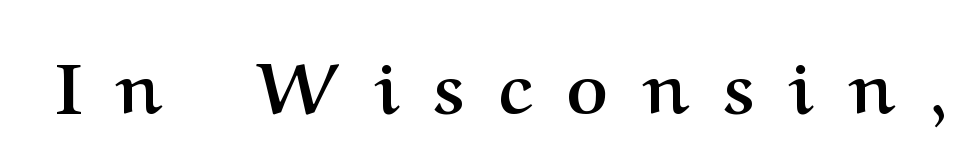
The image shows 71 px semibold serif type, upright; set unusually wide letter spacing (+0.49 em), not underlined; medium stroke contrast and a medium x-height.
